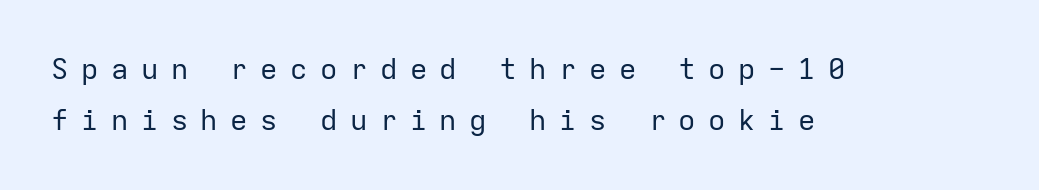
{"serif": "no", "italic": "no", "bold": "no", "weight": "regular", "width": "normal", "stroke_contrast": "low", "x_height": "medium", "monospaced": "yes", "underline": "no", "align": "left", "line_spacing_ratio": 1.75, "letter_spacing": "wide", "letter_spacing_em": 0.43, "glyph_px": 29}
